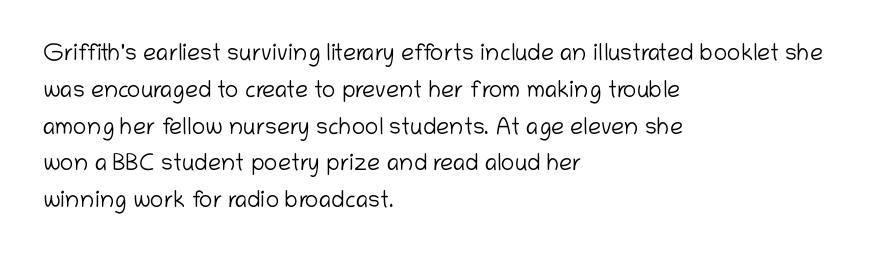
The rendering uses a moderate line-height, typical for paragraphs. The cut favours lightness, reaching ordinary text weight at its darkest. This is roman type, the default non-slanted kind. A student would call this left alignment; a typographer would say flush left, rag right. Honestly, there is no underline to notice here at all. The letterforms sit shoulder to shoulder at normal distance.
